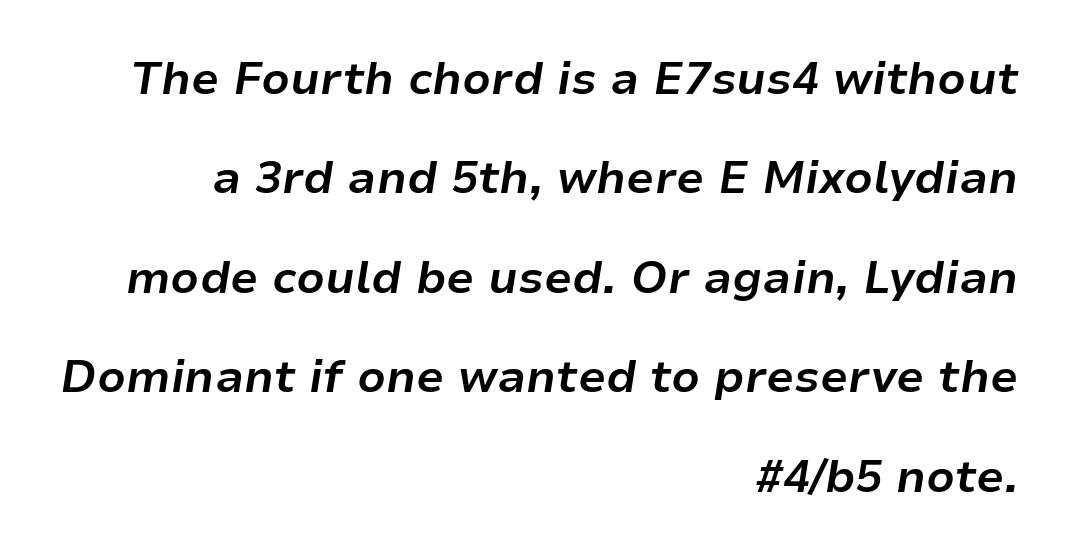
These lines were composed using italics. Varying glyph widths throughout — classic text-font behaviour. Does the leading feel generous? Absolutely, it's lavish. Decoration check: the copy has no underline. Students, note that the glyphs here touch the page at normal intervals. The paragraph has a hard right edge and a soft left edge.
